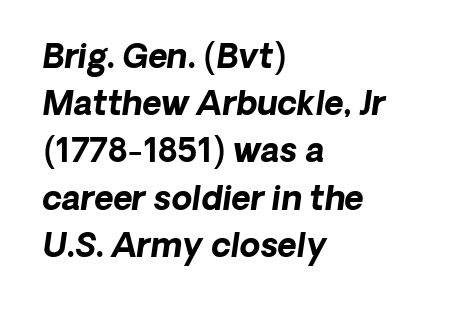
The image shows 33 px bold type, italic (leaning right); set left-aligned, normal line spacing (1.43x), normal letter spacing, not underlined; low stroke contrast and a medium x-height.
